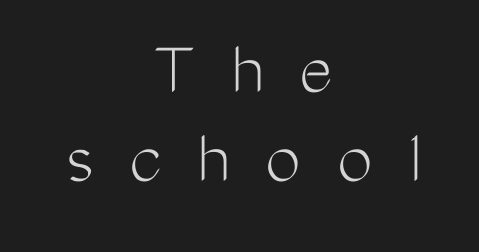
The image shows 79 px light, condensed sans-serif type, upright; set centered, tight line spacing (1.13x), unusually wide letter spacing (+0.46 em), not underlined; medium stroke contrast and a medium x-height.
